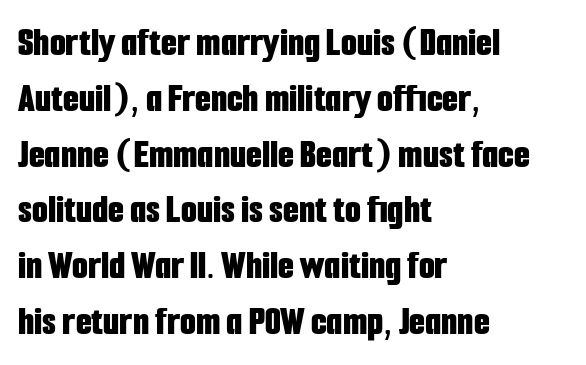
The image shows 41 px bold, condensed sans-serif type, upright; set left-aligned, normal line spacing (1.36x), normal letter spacing, not underlined; low stroke contrast and a medium x-height.
